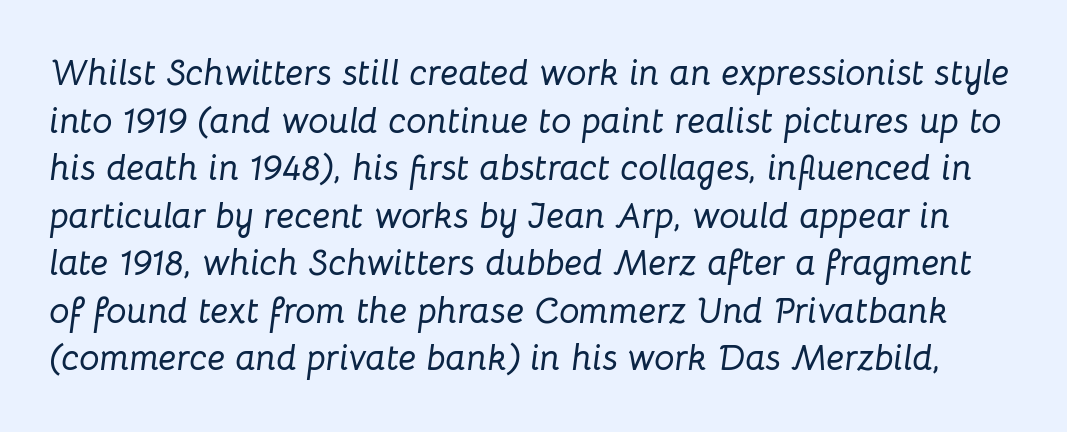
Q: Is the text italic (slanted)? A: Yes, it leans right by about 8 degrees.
Q: Is the text underlined? A: No.
Q: Is the spacing between letters normal or unusually wide? A: Normal.
Q: Is the spacing between lines tight, normal or loose? A: Normal.
Q: Width (condensed, normal, or wide)? A: Normal.
Q: Stroke contrast? A: Low.
Q: x-height? A: Medium.
Q: Monospaced? A: No.
